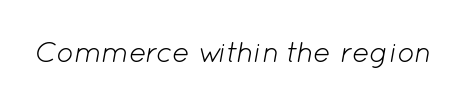
{"italic": "yes", "lean": "right", "slant_degrees": 12, "bold": "no", "weight": "light", "width": "normal", "stroke_contrast": "low", "x_height": "medium", "monospaced": "no", "underline": "no", "letter_spacing": "normal", "letter_spacing_em": 0.0, "glyph_px": 29}
